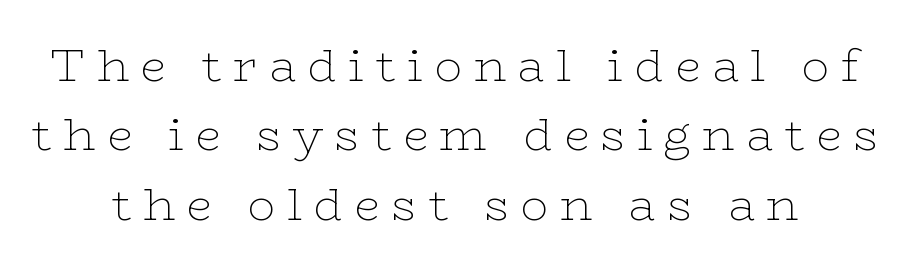
The image shows 46 px thin, wide serif type, upright; set normal line spacing (1.51x), unusually wide letter spacing (+0.25 em), not underlined; low stroke contrast and a medium x-height.
